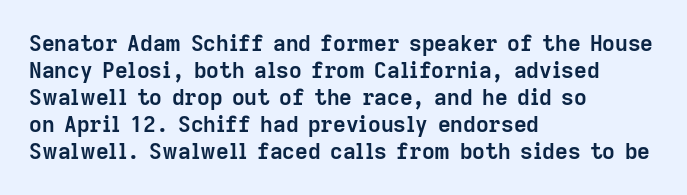
{"italic": "no", "bold": "yes", "underline": "no", "align": "left", "line_spacing_ratio": 1.23, "letter_spacing": "normal", "letter_spacing_em": 0.0, "glyph_px": 22}
